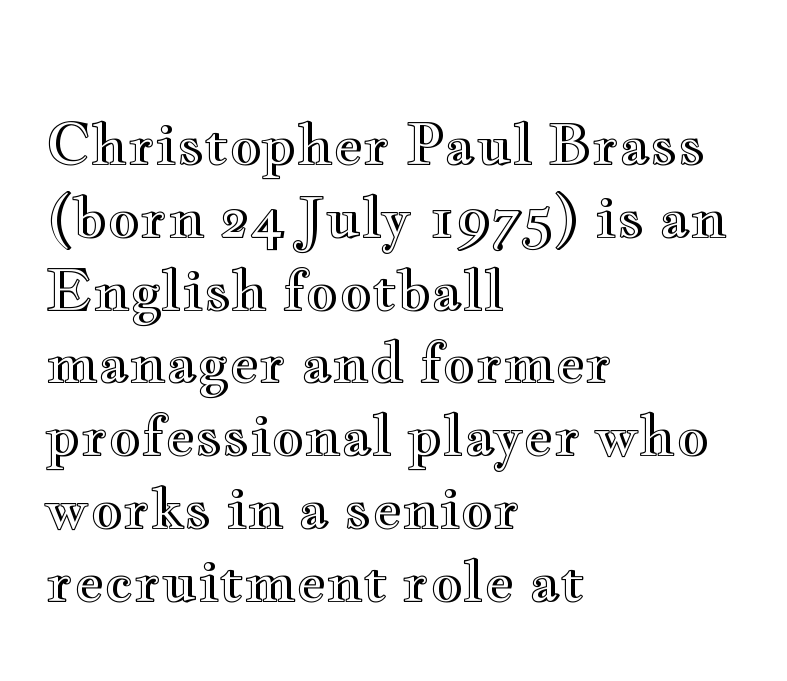
{"italic": "no", "width": "wide", "x_height": "small", "monospaced": "no", "underline": "no", "align": "left", "line_spacing": "normal", "line_spacing_ratio": 1.3, "letter_spacing": "normal", "letter_spacing_em": 0.0, "glyph_px": 56}
